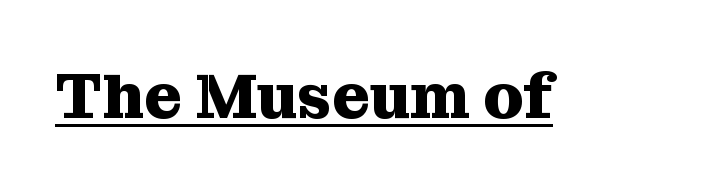
{"serif": "yes", "italic": "no", "bold": "yes", "weight": "heavy", "width": "normal", "stroke_contrast": "medium", "x_height": "medium", "monospaced": "no", "underline": "yes", "letter_spacing": "normal", "letter_spacing_em": 0.0, "glyph_px": 64}
